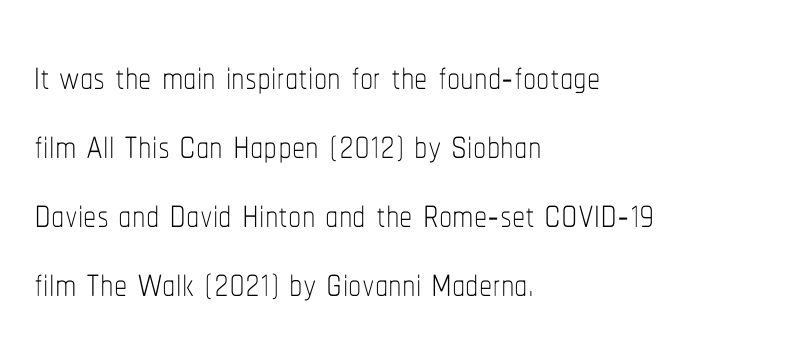
Is the stroke heavy? The answer is a plain regular-or-lighter. Each letter keeps its own natural width here, so spacing adapts to shape. Every stem runs plumb, perpendicular to the baseline. Any mark beneath the type? The region is blank.
